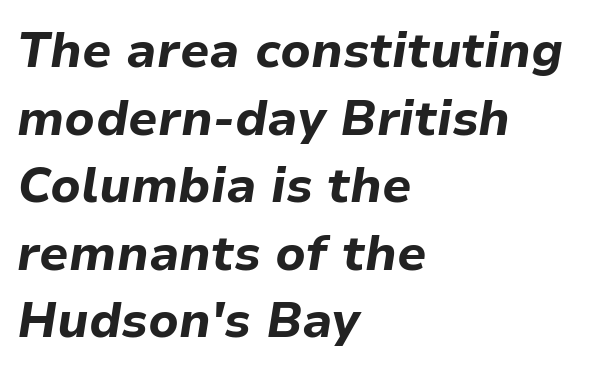
The image shows 49 px bold type, italic (leaning right); set left-aligned, normal line spacing (1.38x), normal letter spacing, not underlined; low stroke contrast and a medium x-height.
